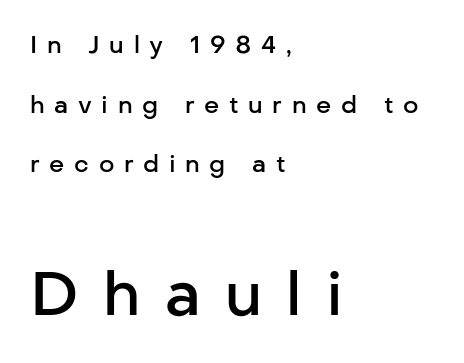
The image shows 61 px semibold sans-serif type, upright; set left-aligned, loose line spacing (2.48x), unusually wide letter spacing (+0.4 em), not underlined; the second (bottom) block is 2.54x larger; low stroke contrast and a medium x-height.
